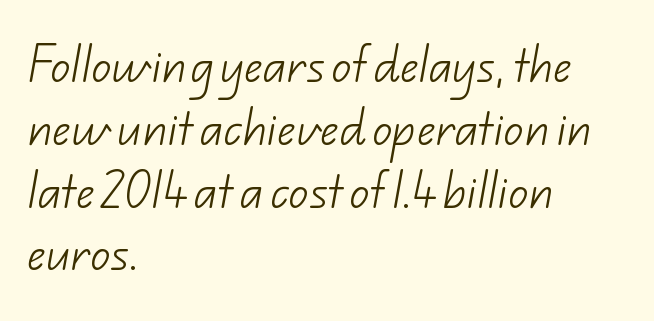
You could not count columns in this text — the font is proportionally spaced. Standard letterfit; no display-style spreading of the glyphs. Weight class: somewhere from thin through regular. If you measured baseline to baseline, you'd find a middling distance. The strip under each line holds only bare page.
